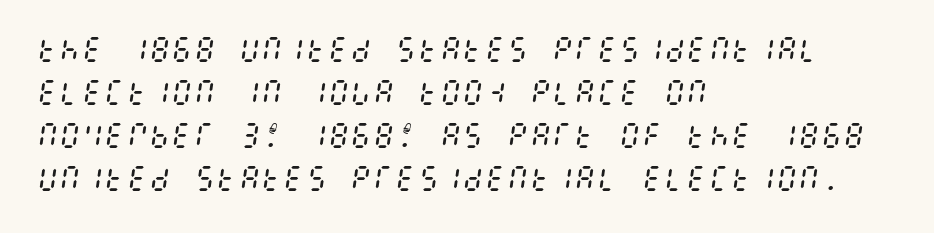
Q: Is the text bold? A: No.
Q: Is the text italic (slanted)? A: Yes, it leans right by about 8 degrees.
Q: Is the text underlined? A: No.
Q: How is the paragraph aligned? A: Left-aligned.
Q: Is the spacing between letters normal or unusually wide? A: Normal.
Q: Is the spacing between lines tight, normal or loose? A: Normal.
Q: Width (condensed, normal, or wide)? A: Condensed.
Q: Stroke contrast? A: Medium.
Q: x-height? A: Large.
